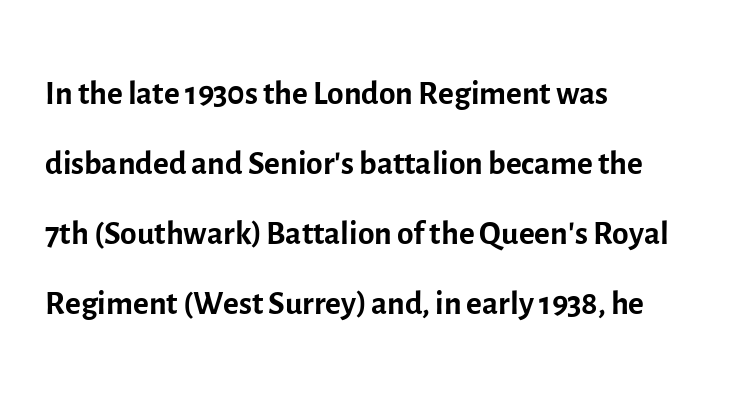
{"serif": "no", "italic": "no", "bold": "no", "weight": "regular", "width": "normal", "x_height": "medium", "monospaced": "no", "underline": "no", "align": "left", "line_spacing": "normal", "line_spacing_ratio": 1.46, "letter_spacing": "normal", "letter_spacing_em": 0.0, "glyph_px": 48}
